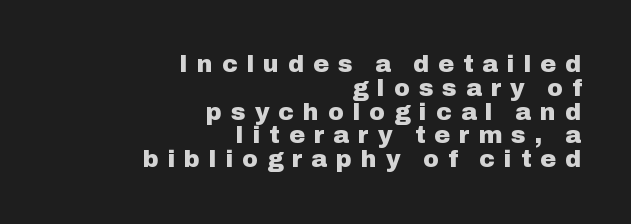
{"italic": "no", "bold": "yes", "underline": "no", "align": "right", "line_spacing": "tight", "line_spacing_ratio": 0.99, "letter_spacing": "wide", "letter_spacing_em": 0.37, "glyph_px": 24}
